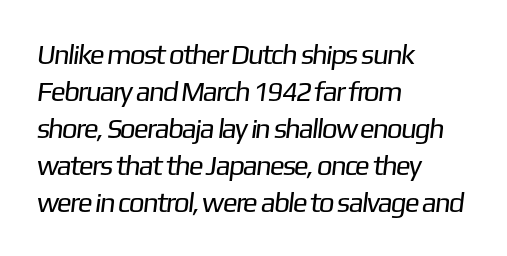
The image shows 28 px regular-weight sans-serif type; set left-aligned, normal line spacing (1.32x), normal letter spacing, not underlined; low stroke contrast and a medium x-height.
